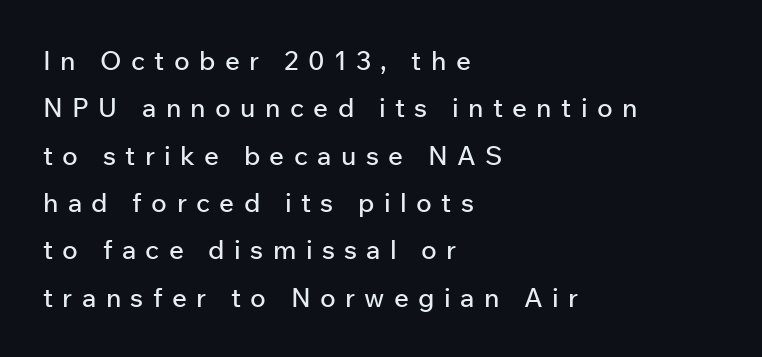
Rule under the text: the space is simply empty. The lettering stays uniformly vertical, giving the passage a roman look. Horizontally, the lines are justified to the leading edge only. The face used here is rendered with a markedly widened letterfit.
